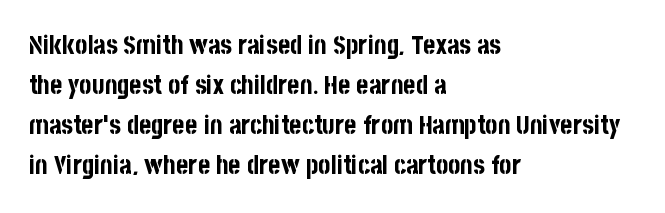
Q: Is the text bold? A: Yes.
Q: Is the text italic (slanted)? A: No, it is upright.
Q: Is the text underlined? A: No.
Q: How is the paragraph aligned? A: Left-aligned.
Q: Is the spacing between letters normal or unusually wide? A: Normal.
Q: Is the spacing between lines tight, normal or loose? A: Normal.
